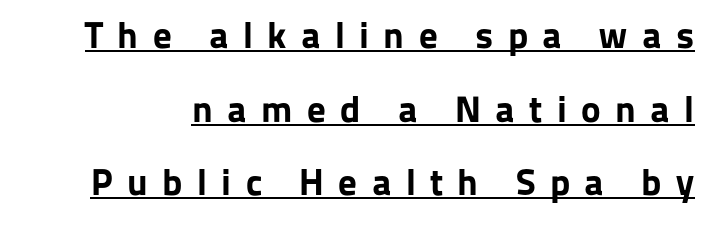
The image shows 37 px bold sans-serif type, upright; set loose line spacing (1.99x), unusually wide letter spacing (+0.39 em), underlined; low stroke contrast and a medium x-height.
